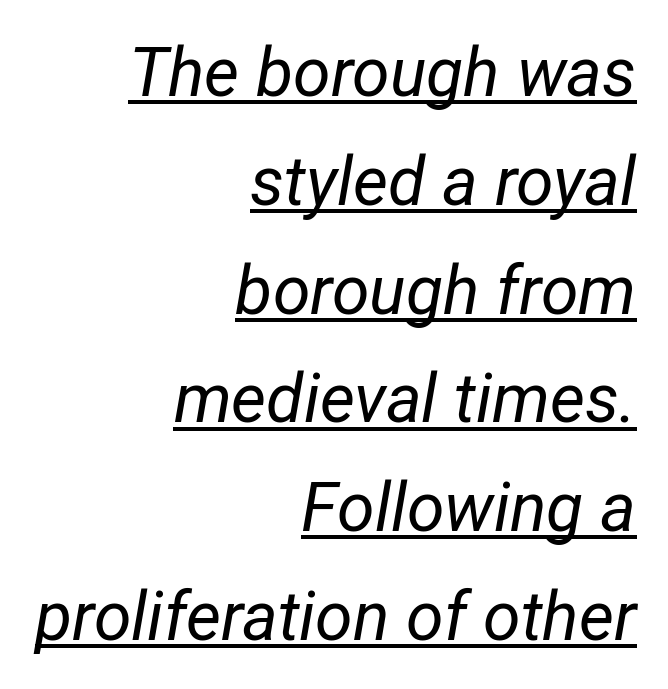
{"italic": "yes", "lean": "right", "slant_degrees": 12, "bold": "no", "weight": "regular", "width": "condensed", "stroke_contrast": "low", "x_height": "medium", "monospaced": "no", "underline": "yes", "align": "right", "line_spacing": "normal", "line_spacing_ratio": 1.6, "letter_spacing": "normal", "letter_spacing_em": 0.0, "glyph_px": 68}
